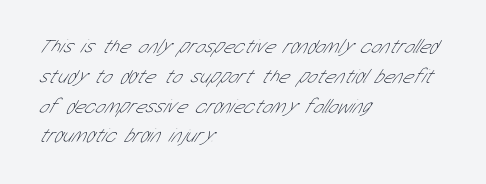
{"bold": "no", "underline": "no", "align": "left", "line_spacing": "normal", "line_spacing_ratio": 1.49, "letter_spacing": "normal", "letter_spacing_em": 0.0, "glyph_px": 20}
